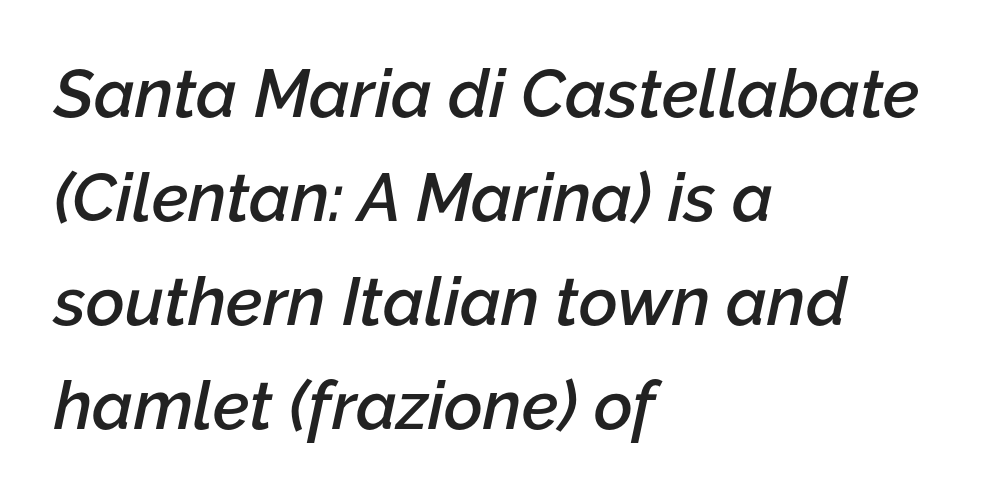
Q: Is the text bold? A: Semi-bold.
Q: Is the text italic (slanted)? A: Yes, it leans right by about 12 degrees.
Q: Is the text underlined? A: No.
Q: How is the paragraph aligned? A: Left-aligned.
Q: Is the spacing between letters normal or unusually wide? A: Normal.
Q: Is the spacing between lines tight, normal or loose? A: Normal.
Q: Width (condensed, normal, or wide)? A: Normal.
Q: Stroke contrast? A: Low.
Q: x-height? A: Medium.
Q: Monospaced? A: No.
